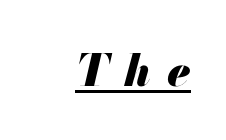
Q: Is the text bold? A: Yes.
Q: Is the text italic (slanted)? A: Yes, it leans right by about 13 degrees.
Q: Is the text underlined? A: Yes.
Q: How is the paragraph aligned? A: Right-aligned.
Q: Is the spacing between letters normal or unusually wide? A: Unusually wide.
Q: Width (condensed, normal, or wide)? A: Normal.
Q: Stroke contrast? A: Medium.
Q: x-height? A: Small.
Q: Monospaced? A: No.
